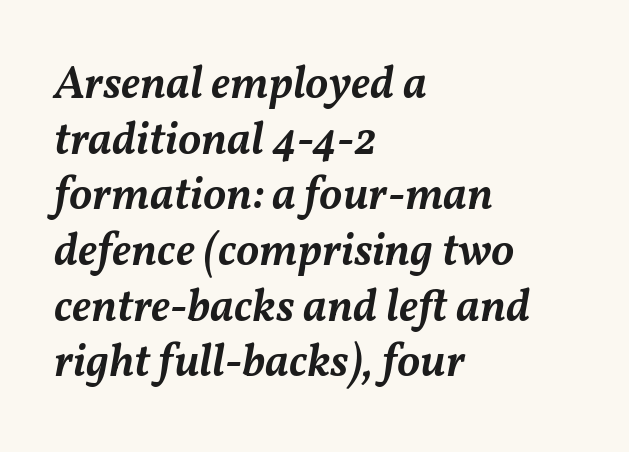
Q: Is the text bold? A: Semi-bold.
Q: Is the text italic (slanted)? A: Yes, it leans right by about 11 degrees.
Q: Is the text underlined? A: No.
Q: How is the paragraph aligned? A: Left-aligned.
Q: Is the spacing between letters normal or unusually wide? A: Normal.
Q: Width (condensed, normal, or wide)? A: Normal.
Q: Stroke contrast? A: Medium.
Q: x-height? A: Medium.
Q: Monospaced? A: No.
